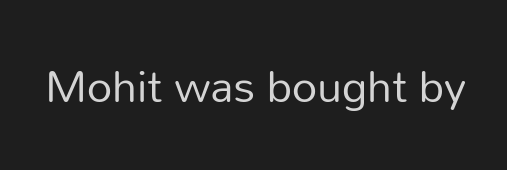
A roman cut, with each character standing at attention. Spacing between characters is what you'd get straight out of the box. A typesetter would call this proportional, since set widths differ per character. Check where the strokes stop: nothing finishes them off — pure sans.
